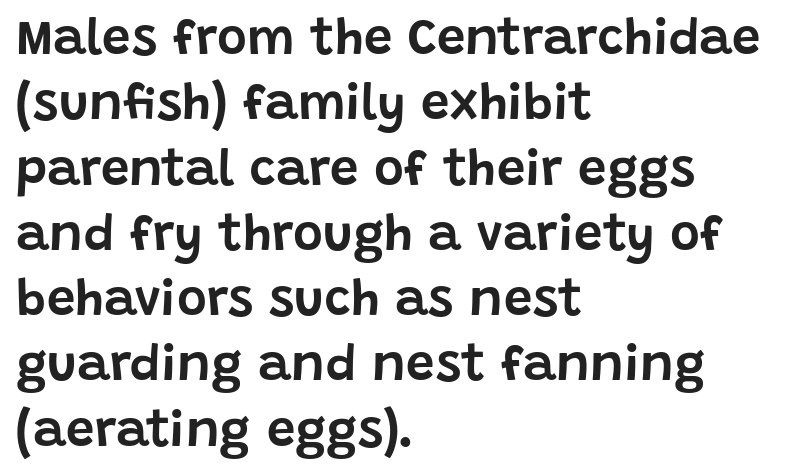
Q: Is the text italic (slanted)? A: No, it is upright.
Q: Is the typeface a serif or a sans-serif typeface? A: Sans-serif.
Q: Is the text underlined? A: No.
Q: How is the paragraph aligned? A: Left-aligned.
Q: Is the spacing between letters normal or unusually wide? A: Normal.
Q: Is the spacing between lines tight, normal or loose? A: Normal.
Q: Width (condensed, normal, or wide)? A: Normal.
Q: Stroke contrast? A: Low.
Q: x-height? A: Large.
Q: Monospaced? A: No.
